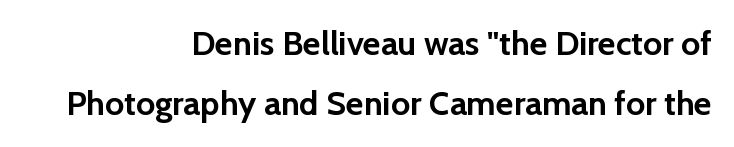
Q: Is the text bold? A: Yes.
Q: Is the text italic (slanted)? A: No, it is upright.
Q: Is the typeface a serif or a sans-serif typeface? A: Sans-serif.
Q: Is the text underlined? A: No.
Q: How is the paragraph aligned? A: Right-aligned.
Q: Is the spacing between letters normal or unusually wide? A: Normal.
Q: Width (condensed, normal, or wide)? A: Normal.
Q: Stroke contrast? A: Low.
Q: x-height? A: Medium.
Q: Monospaced? A: No.
